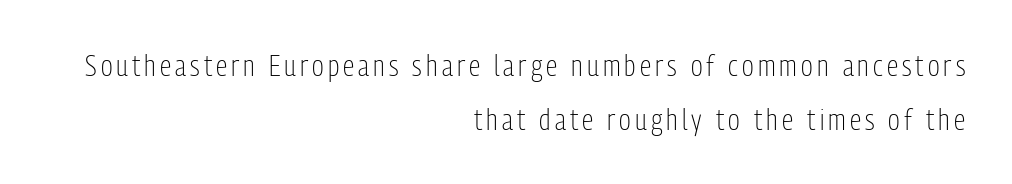
The text was rendered using a sans face with plain stroke endings. Descenders are the only things crossing below the line. The rag falls on the left side of this text block. The font's upright variant was chosen for this text.
